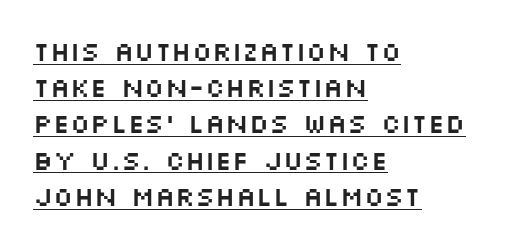
The image shows 27 px text type, upright; set left-aligned, normal line spacing (1.34x), normal letter spacing, underlined.
